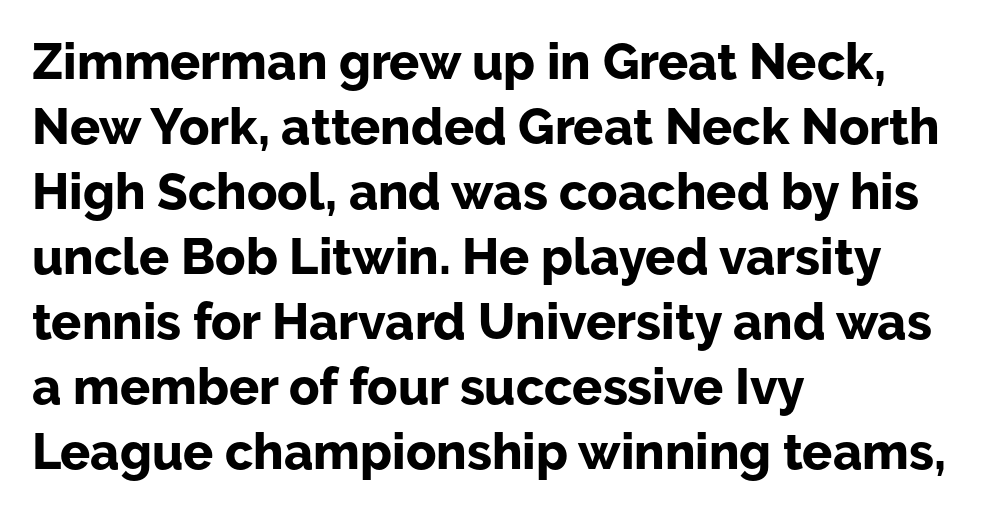
Q: Is the text bold? A: Yes.
Q: Is the text italic (slanted)? A: No, it is upright.
Q: Is the typeface a serif or a sans-serif typeface? A: Sans-serif.
Q: Is the text underlined? A: No.
Q: How is the paragraph aligned? A: Left-aligned.
Q: Is the spacing between letters normal or unusually wide? A: Normal.
Q: Is the spacing between lines tight, normal or loose? A: Normal.
Q: Width (condensed, normal, or wide)? A: Normal.
Q: Stroke contrast? A: Low.
Q: x-height? A: Medium.
Q: Monospaced? A: No.
